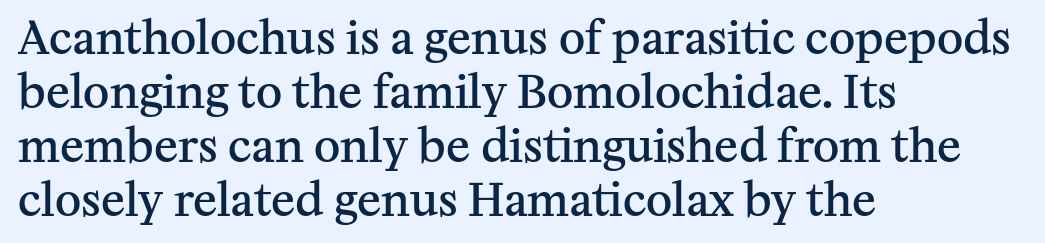
Do the letters lean? They stand straight. These lines are composed in type with serifs. You could not count columns in this text — the font is proportionally spaced. This rendering uses left alignment, leaving the right contour irregular. Words float on clear page, feet unadorned. Tracking value appears to be zero — textbook default spacing.
